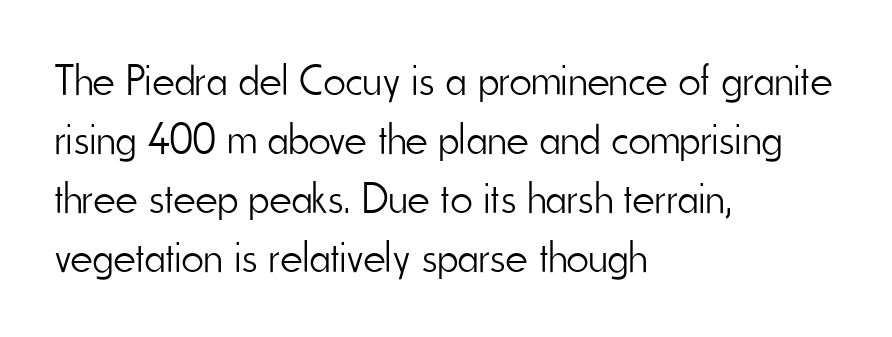
Q: Is the text bold? A: No.
Q: Is the text italic (slanted)? A: No, it is upright.
Q: Is the typeface a serif or a sans-serif typeface? A: Sans-serif.
Q: Is the text underlined? A: No.
Q: How is the paragraph aligned? A: Left-aligned.
Q: Is the spacing between letters normal or unusually wide? A: Normal.
Q: Is the spacing between lines tight, normal or loose? A: Normal.
Q: Width (condensed, normal, or wide)? A: Condensed.
Q: Stroke contrast? A: Low.
Q: x-height? A: Small.
Q: Monospaced? A: No.
